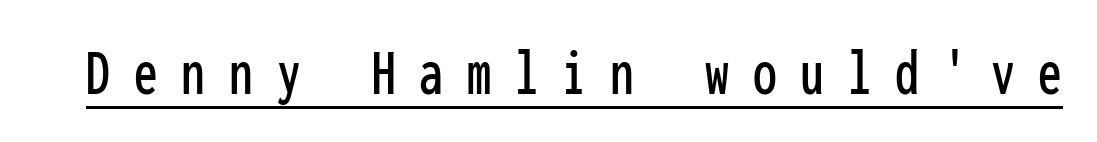
Unlike italic type, these characters show no tilt at all. Is this a fixed-width face? Yes — each glyph sits in an identical cell. Substantial extra tracking has been applied to these lines. Unlike a traditional serif, this face leaves its strokes unadorned. Emphasis is given by a line drawn under the lettering.
